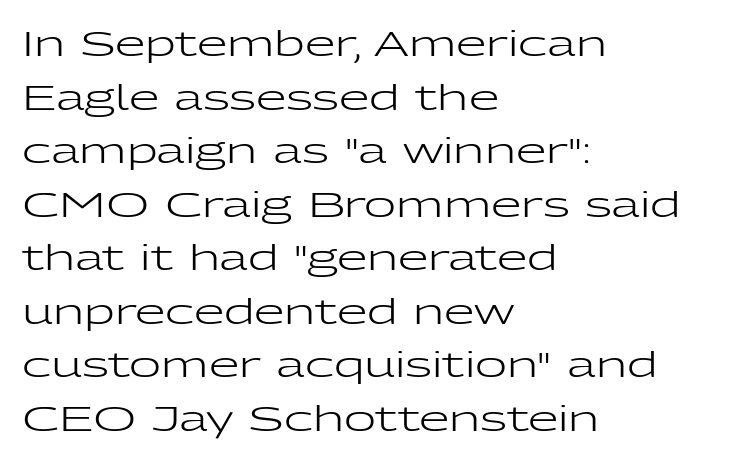
The image shows 35 px regular-weight, wide sans-serif type, upright; set left-aligned, normal line spacing (1.53x), normal letter spacing, not underlined; low stroke contrast and a medium x-height.
